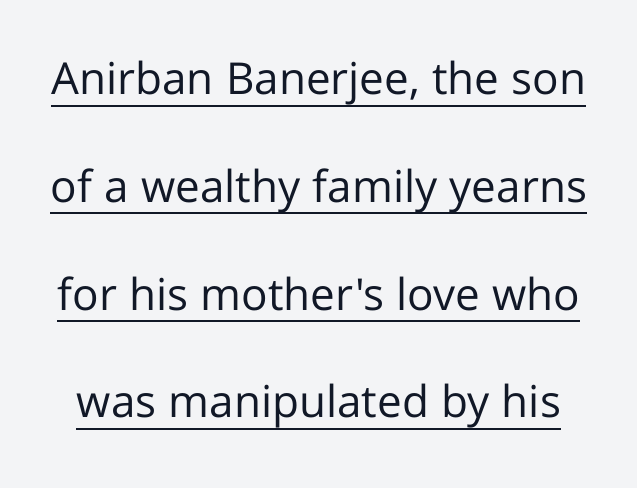
The image shows 44 px regular-weight sans-serif type, upright; set loose line spacing (2.45x), normal letter spacing, underlined; low stroke contrast and a medium x-height.
